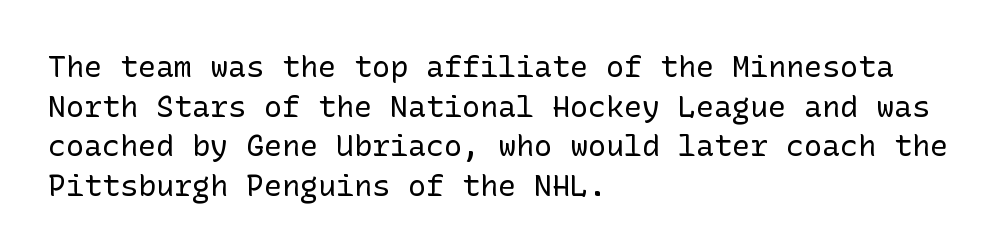
This sample is left-justified, so line endings fall wherever the words run out. These glyphs show unthickened strokes, regular width or finer. Leading matches the norm, producing a regular column. The passage shown has conventional tracking throughout. This is sans-serif lettering, the kind often seen on screens and signage. Each row of text sits above clean, open space.
